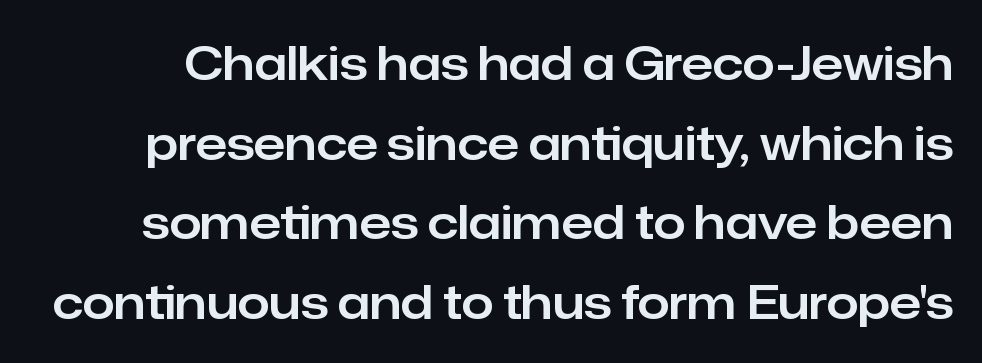
{"serif": "no", "italic": "no", "width": "normal", "stroke_contrast": "low", "x_height": "medium", "monospaced": "no", "underline": "no", "line_spacing_ratio": 1.73, "letter_spacing": "normal", "letter_spacing_em": 0.0, "glyph_px": 46}
